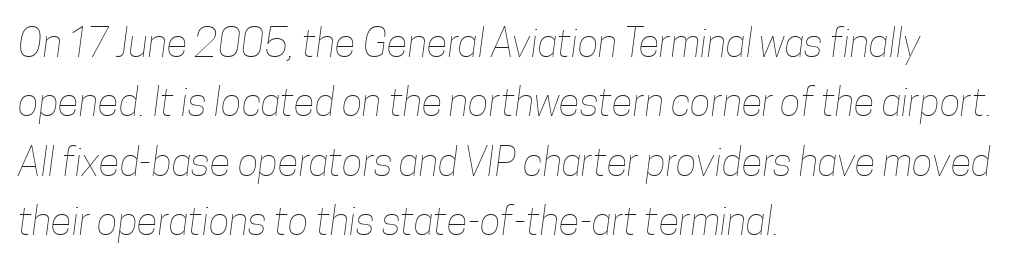
The image shows 39 px thin, condensed type; set left-aligned, normal line spacing (1.52x), normal letter spacing, not underlined; low stroke contrast and a medium x-height.
